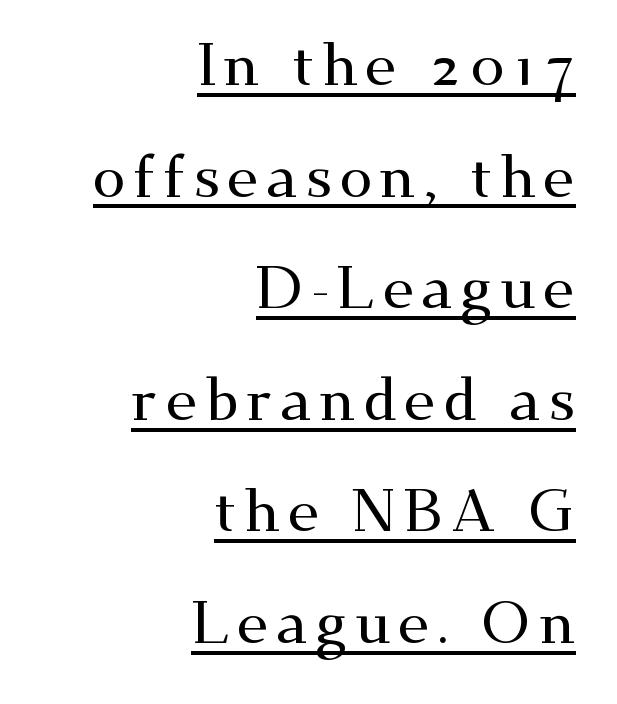
{"serif": "yes", "italic": "no", "width": "wide", "stroke_contrast": "medium", "x_height": "small", "monospaced": "no", "underline": "yes", "align": "right", "line_spacing_ratio": 1.86, "glyph_px": 60}
